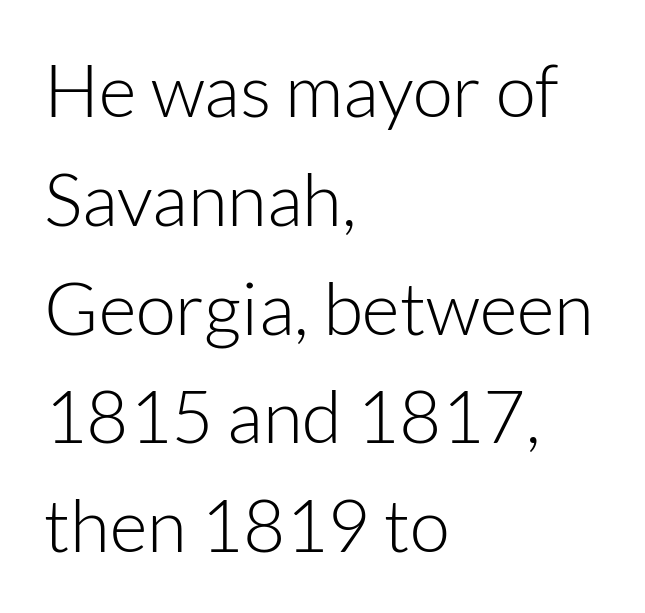
The font is comparable to plain body text, perhaps lighter. This sample uses an upright cut, with every glyph sitting square on the baseline. Summary of vertical rhythm: regular, with standard interline spacing. A typesetter would call this zero additional tracking. Plain, unruled lines of type. Looks like regular typesetting: each glyph gets only the width it needs.
